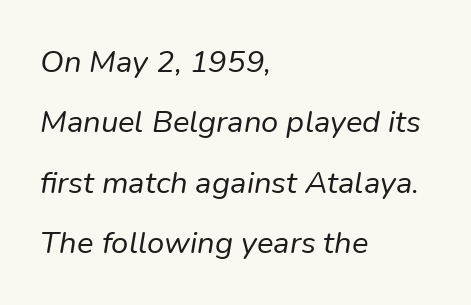
Q: Is the text bold? A: No.
Q: Is the text italic (slanted)? A: Yes, it leans right by about 9 degrees.
Q: Is the text underlined? A: No.
Q: How is the paragraph aligned? A: Left-aligned.
Q: Is the spacing between letters normal or unusually wide? A: Normal.
Q: Is the spacing between lines tight, normal or loose? A: Loose.
Q: Width (condensed, normal, or wide)? A: Normal.
Q: Stroke contrast? A: Low.
Q: x-height? A: Medium.
Q: Monospaced? A: No.
